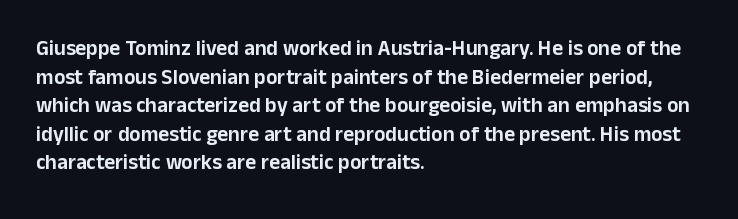
The image shows 21 px text type, upright; set left-aligned, normal line spacing (1.36x), normal letter spacing, not underlined.
